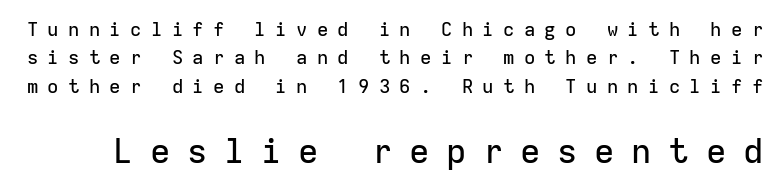
The following chunk of copy outweighs the initial chunk in type size. Think of a typewriter: that constant character pitch is what you see here. The font family rendered here belongs to the sans-serif group. These lines have a slow, spaced-out rhythm from letter to letter. The space directly below the letters is spotless.
